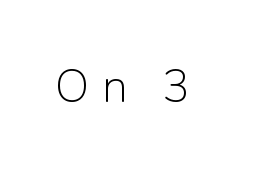
{"serif": "no", "italic": "no", "bold": "no", "weight": "light", "width": "normal", "stroke_contrast": "low", "x_height": "medium", "monospaced": "no", "underline": "no", "letter_spacing": "wide", "letter_spacing_em": 0.26, "glyph_px": 46}
